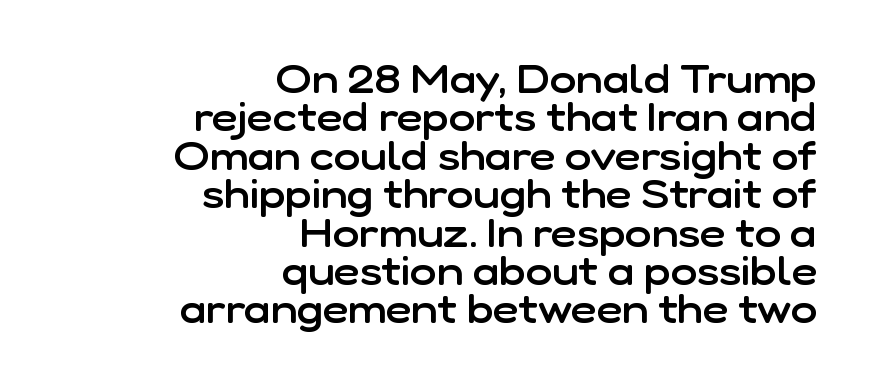
Q: Is the text bold? A: Semi-bold.
Q: Is the text italic (slanted)? A: No, it is upright.
Q: Is the typeface a serif or a sans-serif typeface? A: Sans-serif.
Q: Is the text underlined? A: No.
Q: How is the paragraph aligned? A: Right-aligned.
Q: Is the spacing between letters normal or unusually wide? A: Normal.
Q: Is the spacing between lines tight, normal or loose? A: Tight.
Q: Width (condensed, normal, or wide)? A: Normal.
Q: Stroke contrast? A: Low.
Q: x-height? A: Medium.
Q: Monospaced? A: No.
